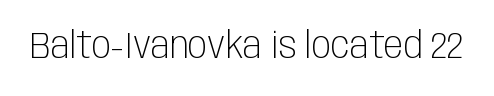
The image shows 36 px light, condensed sans-serif type, upright; set normal letter spacing, not underlined; low stroke contrast and a large x-height.
